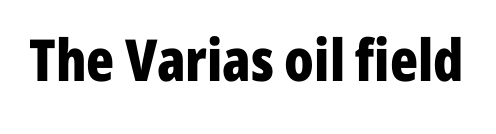
Q: Is the text bold? A: Yes.
Q: Is the text italic (slanted)? A: No, it is upright.
Q: Is the typeface a serif or a sans-serif typeface? A: Sans-serif.
Q: Is the text underlined? A: No.
Q: Is the spacing between letters normal or unusually wide? A: Normal.
Q: Width (condensed, normal, or wide)? A: Condensed.
Q: Stroke contrast? A: Low.
Q: x-height? A: Medium.
Q: Monospaced? A: No.
